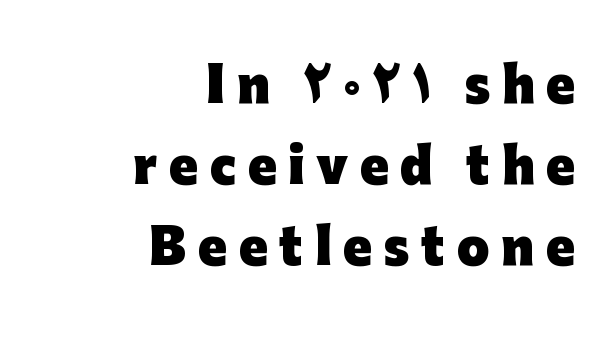
Check the space under the baseline: it is left empty. The letterforms stand isolated, each surrounded by extra space. This sample has the flowing, uneven cadence of proportional lettering. Strokes here are thick enough to call this a true bold.
